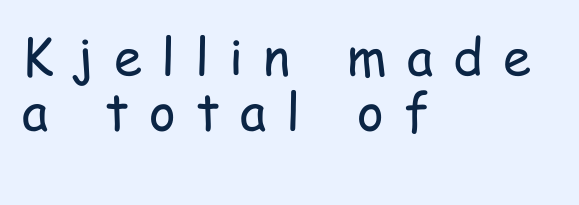
Q: Is the text bold? A: No.
Q: Is the text italic (slanted)? A: No, it is upright.
Q: Is the typeface a serif or a sans-serif typeface? A: Sans-serif.
Q: Is the text underlined? A: No.
Q: How is the paragraph aligned? A: Left-aligned.
Q: Is the spacing between letters normal or unusually wide? A: Unusually wide.
Q: Is the spacing between lines tight, normal or loose? A: Tight.
Q: Width (condensed, normal, or wide)? A: Condensed.
Q: Stroke contrast? A: Low.
Q: x-height? A: Medium.
Q: Monospaced? A: No.
